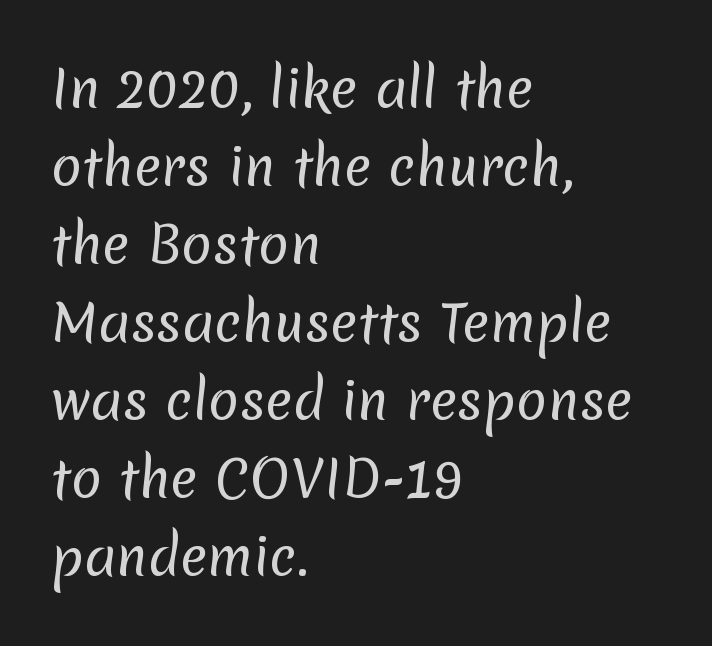
The rendering anchors every line to the left-hand side. Each letter keeps its own natural width here, so spacing adapts to shape. No letter is thick-stroked: the sample isn't bold. The gaps between neighbouring characters are ordinary and unremarkable.
